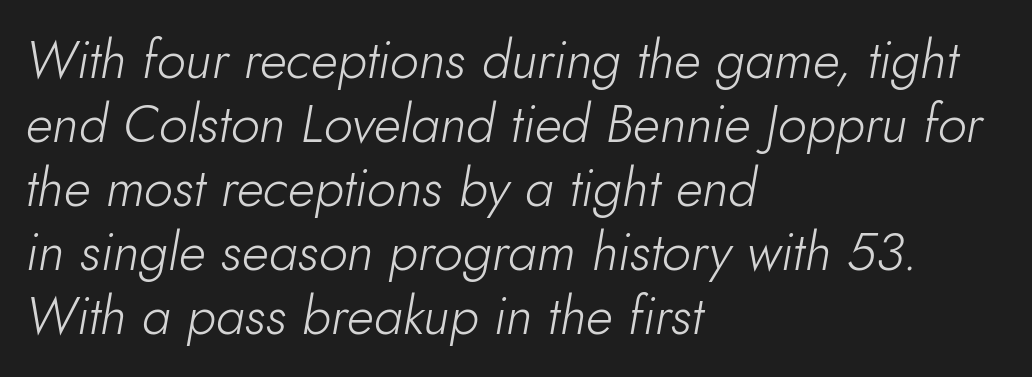
The image shows 52 px light type, italic (leaning right); set left-aligned, line spacing 1.23x, normal letter spacing, not underlined; low stroke contrast and a small x-height.
